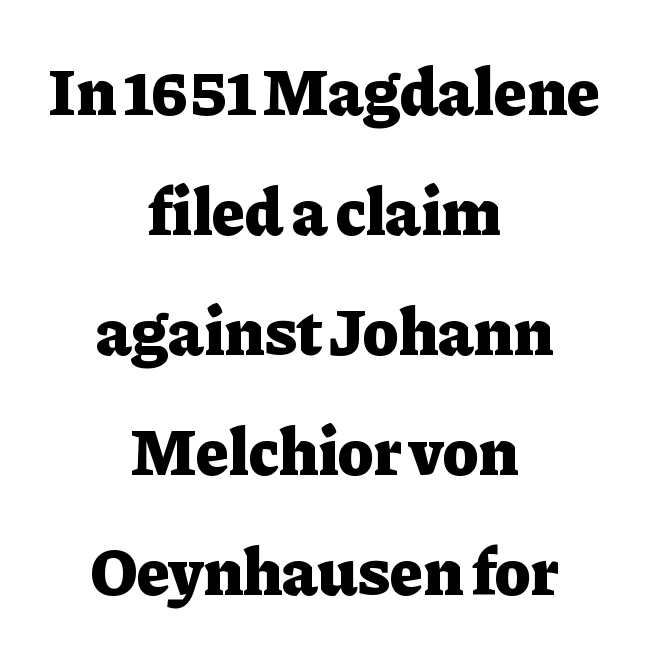
The image shows 67 px heavy serif type, upright; set centered, line spacing 1.79x, normal letter spacing, not underlined; low stroke contrast and a medium x-height.
